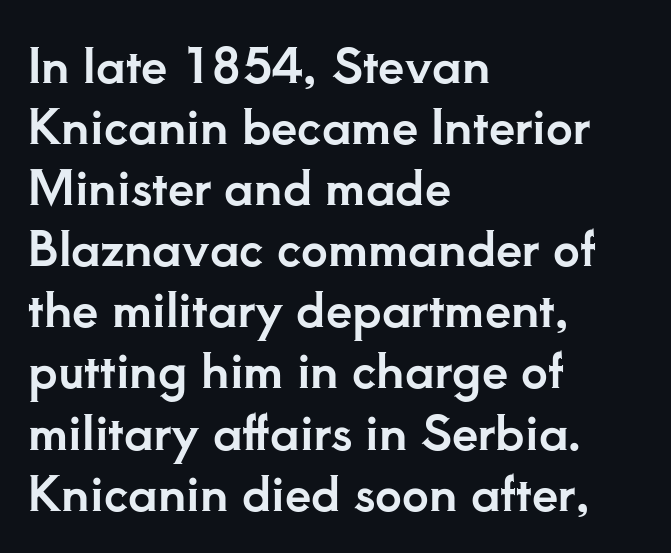
Q: Is the text italic (slanted)? A: No, it is upright.
Q: Is the typeface a serif or a sans-serif typeface? A: Serif.
Q: Is the text underlined? A: No.
Q: How is the paragraph aligned? A: Left-aligned.
Q: Is the spacing between letters normal or unusually wide? A: Normal.
Q: Is the spacing between lines tight, normal or loose? A: Normal.
Q: Width (condensed, normal, or wide)? A: Normal.
Q: Stroke contrast? A: Low.
Q: x-height? A: Small.
Q: Monospaced? A: No.
